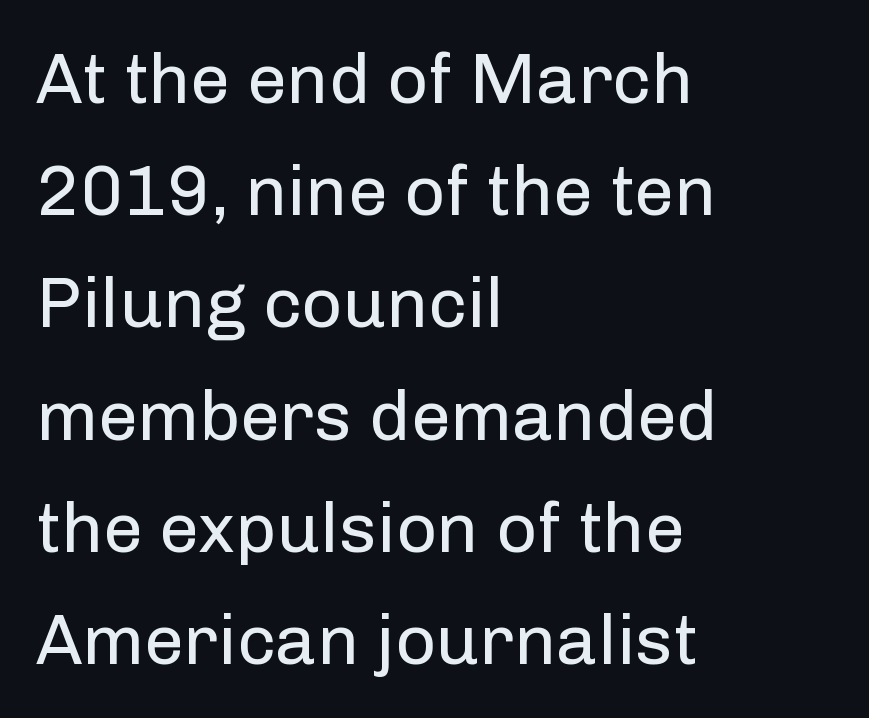
The image shows 71 px regular-weight sans-serif type, upright; set left-aligned, normal line spacing (1.58x), normal letter spacing, not underlined; low stroke contrast and a medium x-height.
